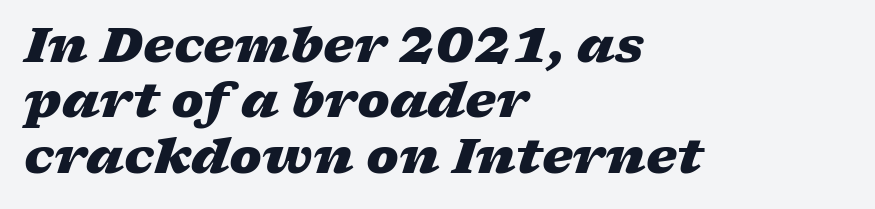
{"italic": "yes", "lean": "right", "slant_degrees": 17, "bold": "yes", "weight": "heavy", "width": "wide", "stroke_contrast": "low", "x_height": "medium", "monospaced": "no", "underline": "no", "align": "left", "line_spacing": "tight", "line_spacing_ratio": 1.13, "letter_spacing": "normal", "letter_spacing_em": 0.0, "glyph_px": 49}
